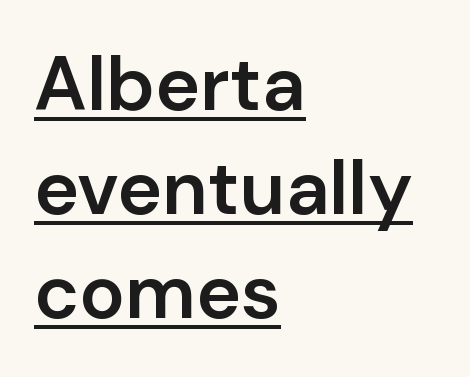
{"serif": "no", "italic": "no", "bold": "semi", "weight": "semibold", "width": "normal", "stroke_contrast": "low", "x_height": "medium", "monospaced": "no", "underline": "yes", "align": "left", "line_spacing": "normal", "line_spacing_ratio": 1.37, "letter_spacing": "normal", "letter_spacing_em": 0.0, "glyph_px": 76}
